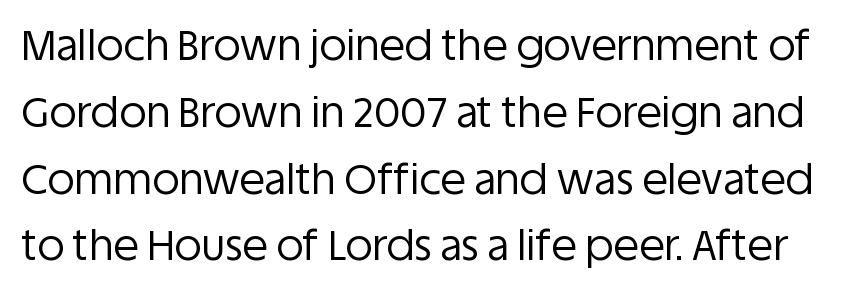
The image shows 42 px regular-weight sans-serif type, upright; set normal line spacing (1.59x), normal letter spacing, not underlined; low stroke contrast and a large x-height.
